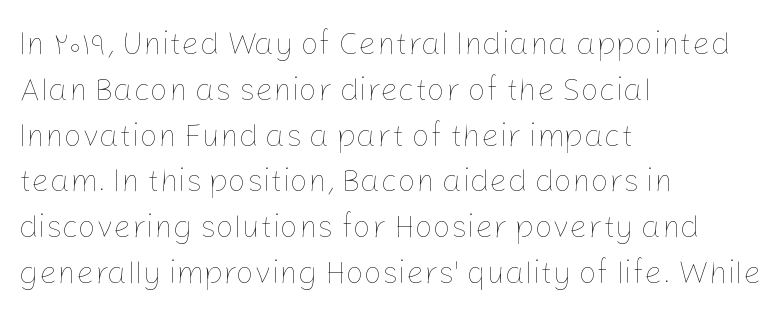
The image shows 32 px thin type, upright; set left-aligned, normal line spacing (1.43x), normal letter spacing, not underlined; low stroke contrast and a medium x-height.
